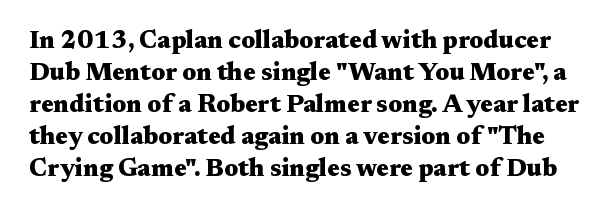
Q: Is the text bold? A: Yes.
Q: Is the text italic (slanted)? A: No, it is upright.
Q: Is the text underlined? A: No.
Q: Is the spacing between letters normal or unusually wide? A: Normal.
Q: Is the spacing between lines tight, normal or loose? A: Normal.
